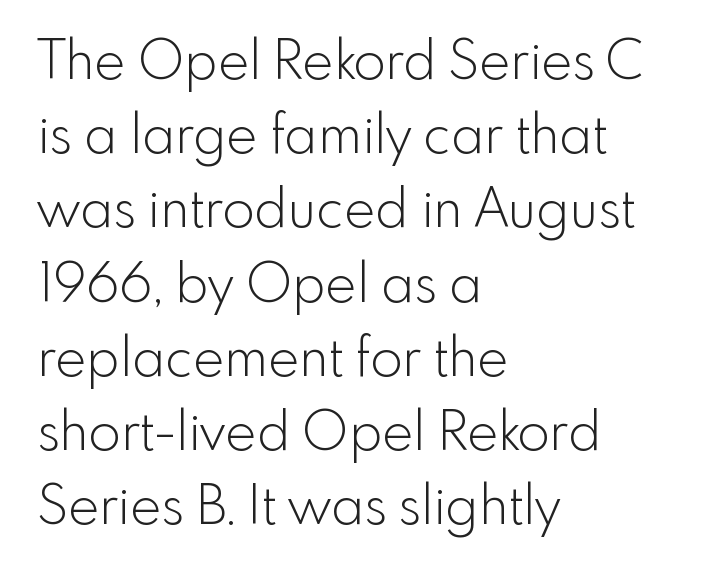
Nothing heavy about these letters — not bold at all. Rows of type keep a routine distance in the vertical direction. Looks like regular typesetting: each glyph gets only the width it needs. Look at the bottom of the vertical strokes: they stop flat, with no serifs. Style check: upright.
